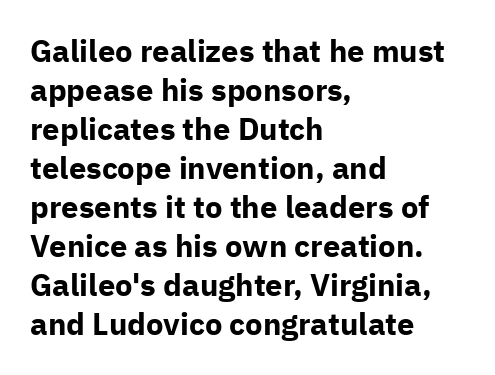
{"serif": "no", "italic": "no", "bold": "yes", "weight": "bold", "width": "normal", "stroke_contrast": "low", "x_height": "medium", "monospaced": "no", "underline": "no", "align": "left", "line_spacing": "normal", "line_spacing_ratio": 1.26, "letter_spacing": "normal", "letter_spacing_em": 0.0, "glyph_px": 31}
